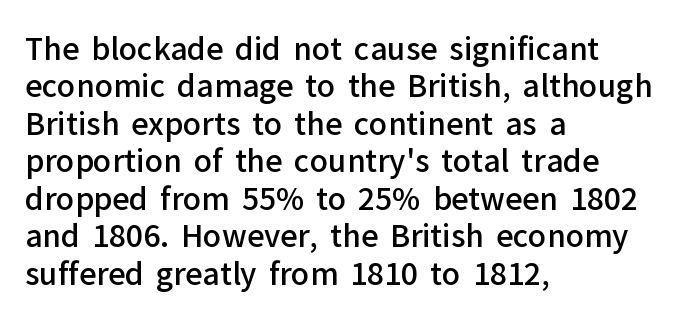
The type family on display is of the sans-serif kind. Compared with typical paragraphs, the rows here are spaced about the same. Stems and bowls a touch heavier than normal — semibold. A student would call this left alignment; a typographer would say flush left, rag right. Posture: upright roman.
